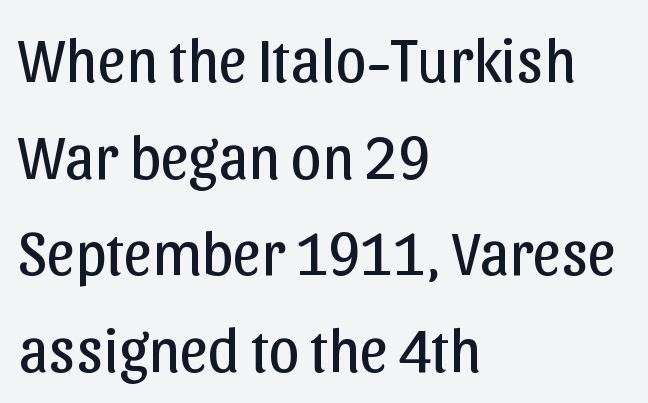
Serifs: no, the terminals of the letterforms are clean. Just letters on the line, the space beneath them empty. How would I describe the line gaps? Plain and ordinary. The weight would be labelled regular, book, light, or lighter still. You could not count columns in this text — the font is proportionally spaced. Each word holds together tightly as a unit, with standard inter-letter gaps.
